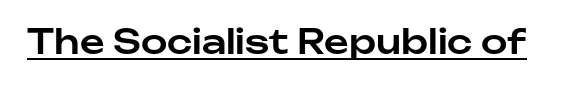
Inter-character spacing is left at the font's built-in metrics. Rendered with straight, roman letterforms. In designer terms, the underline attribute is active on this setting. The face used here is proportionally spaced, like ordinary book or web type.
